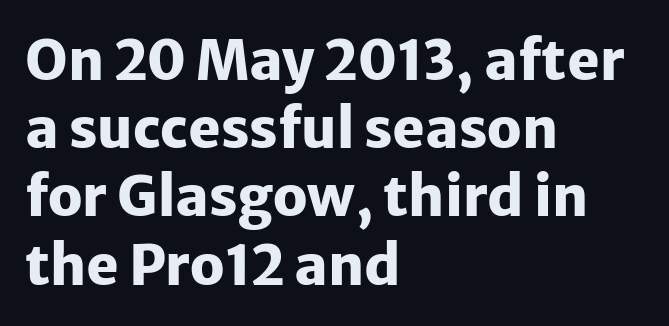
Weight: bold. The specimen reads as upright at a glance. You could not count columns in this text — the font is proportionally spaced. The gap between lines stays unmarked.
